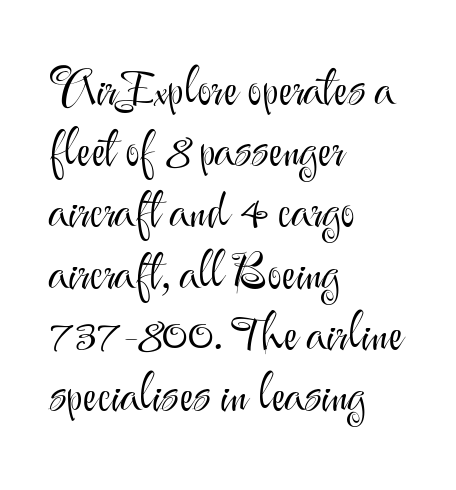
{"serif": "no", "bold": "no", "weight": "light", "width": "normal", "stroke_contrast": "medium", "x_height": "small", "monospaced": "no", "underline": "no", "align": "left", "line_spacing": "normal", "line_spacing_ratio": 1.25, "letter_spacing": "normal", "letter_spacing_em": 0.0, "glyph_px": 49}
